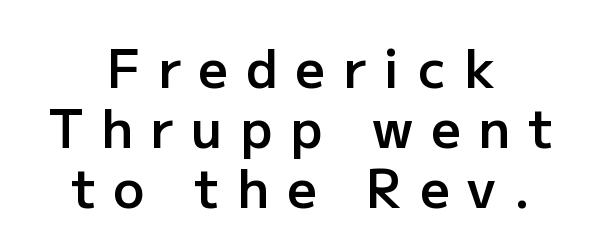
Q: Is the text bold? A: Semi-bold.
Q: Is the text italic (slanted)? A: No, it is upright.
Q: Is the typeface a serif or a sans-serif typeface? A: Sans-serif.
Q: Is the text underlined? A: No.
Q: How is the paragraph aligned? A: Centered.
Q: Is the spacing between letters normal or unusually wide? A: Unusually wide.
Q: Is the spacing between lines tight, normal or loose? A: Tight.
Q: Width (condensed, normal, or wide)? A: Normal.
Q: Stroke contrast? A: Low.
Q: x-height? A: Medium.
Q: Monospaced? A: No.
